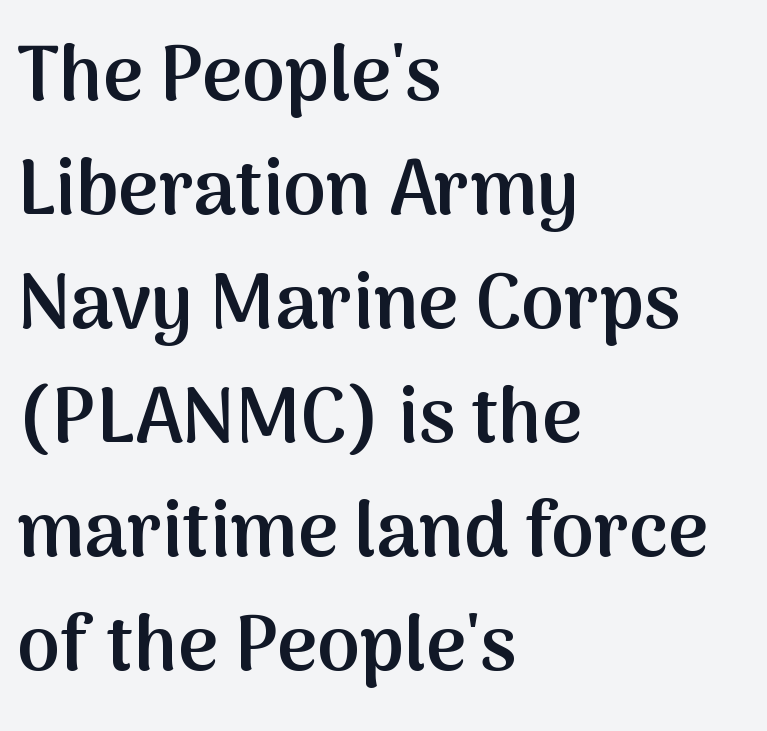
{"serif": "no", "italic": "no", "bold": "semi", "weight": "semibold", "width": "normal", "stroke_contrast": "medium", "x_height": "medium", "monospaced": "no", "underline": "no", "align": "left", "line_spacing": "normal", "line_spacing_ratio": 1.48, "letter_spacing": "normal", "letter_spacing_em": 0.0, "glyph_px": 77}
